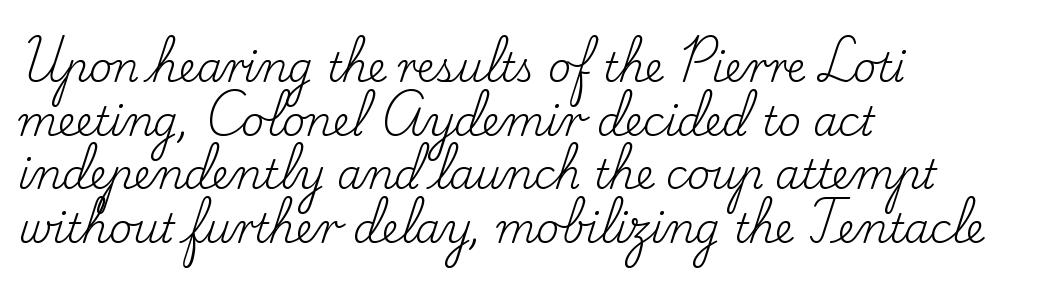
{"serif": "yes", "bold": "no", "weight": "regular", "width": "normal", "stroke_contrast": "low", "x_height": "small", "monospaced": "no", "underline": "no", "align": "left", "line_spacing": "normal", "line_spacing_ratio": 1.34, "letter_spacing": "normal", "letter_spacing_em": 0.0, "glyph_px": 40}
